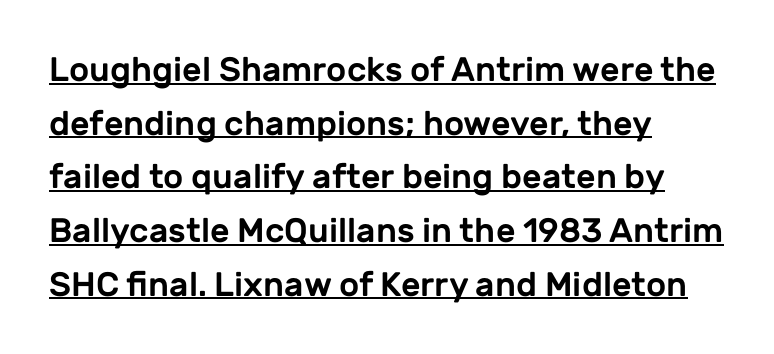
The image shows 34 px sans-serif type, upright; set left-aligned, normal line spacing (1.58x), normal letter spacing, underlined; low stroke contrast and a medium x-height.
